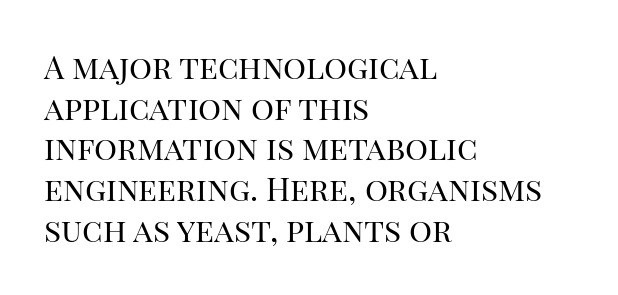
The image shows 32 px regular-weight serif type, upright; set left-aligned, normal line spacing (1.27x), normal letter spacing, not underlined; high stroke contrast and a large x-height.
